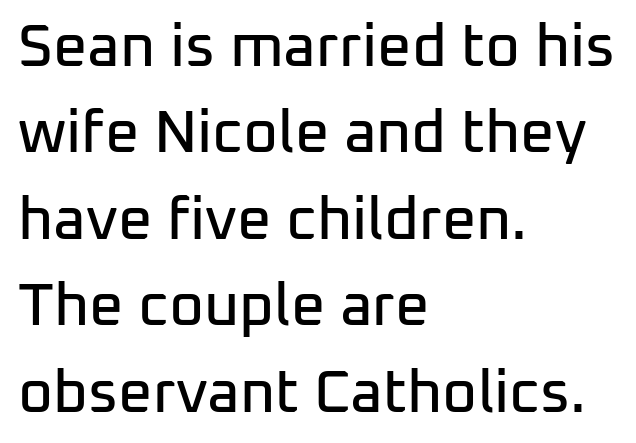
The image shows 60 px sans-serif type, upright; set left-aligned, normal line spacing (1.44x), normal letter spacing, not underlined; low stroke contrast and a medium x-height.
